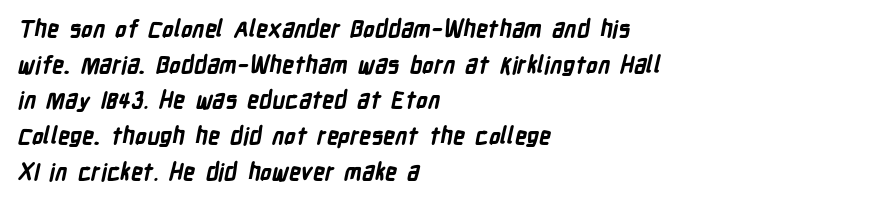
The image shows 23 px bold type; set left-aligned, normal line spacing (1.55x), normal letter spacing, not underlined.
